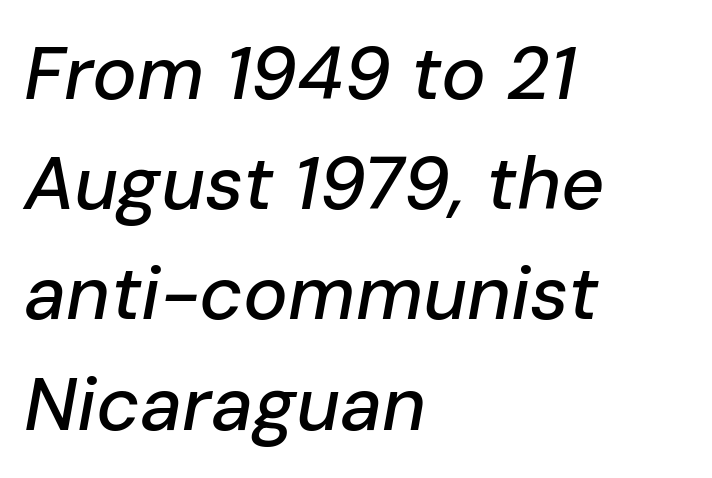
Q: Is the text italic (slanted)? A: Yes, it leans right by about 10 degrees.
Q: Is the text underlined? A: No.
Q: How is the paragraph aligned? A: Left-aligned.
Q: Is the spacing between letters normal or unusually wide? A: Normal.
Q: Is the spacing between lines tight, normal or loose? A: Normal.
Q: Width (condensed, normal, or wide)? A: Normal.
Q: Stroke contrast? A: Low.
Q: x-height? A: Medium.
Q: Monospaced? A: No.
